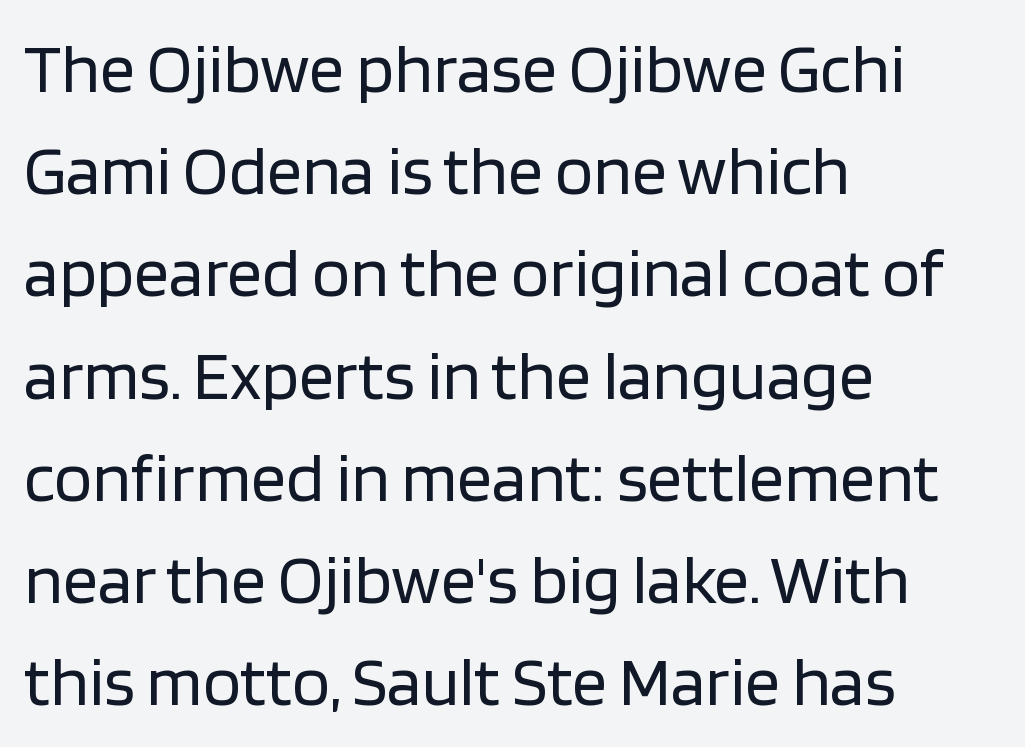
Interline gaps are of average width in this sample. Looks like regular typesetting: each glyph gets only the width it needs. This is sans-serif lettering, the kind often seen on screens and signage. The strip under each line holds only bare page. Teacher's note: observe the even left margin — that is flush-left alignment.
